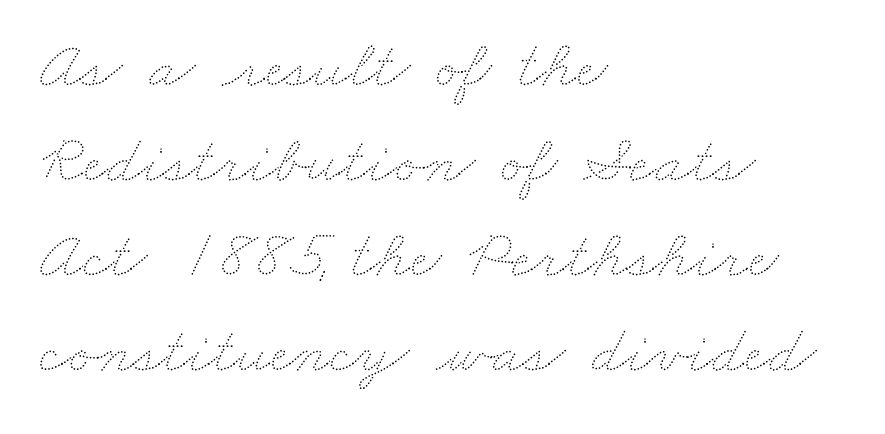
The image shows 67 px thin, wide type; set left-aligned, normal line spacing (1.42x), normal letter spacing, not underlined; medium stroke contrast and a small x-height.
